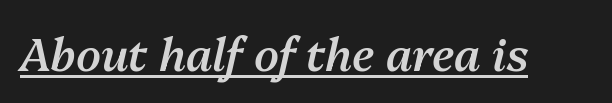
The image shows 45 px semibold type, italic (leaning right); set normal letter spacing, underlined; medium stroke contrast and a medium x-height.
